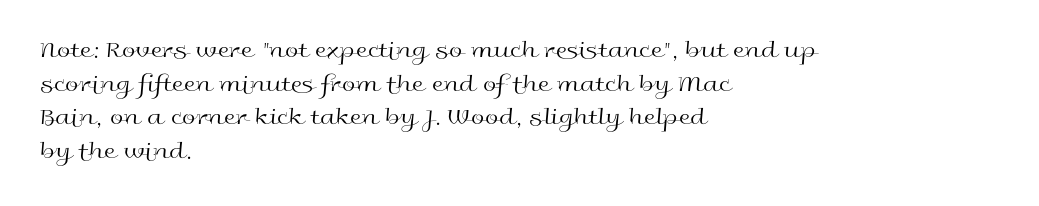
The image shows 24 px text type, upright; set left-aligned, normal line spacing (1.4x), normal letter spacing, not underlined.
